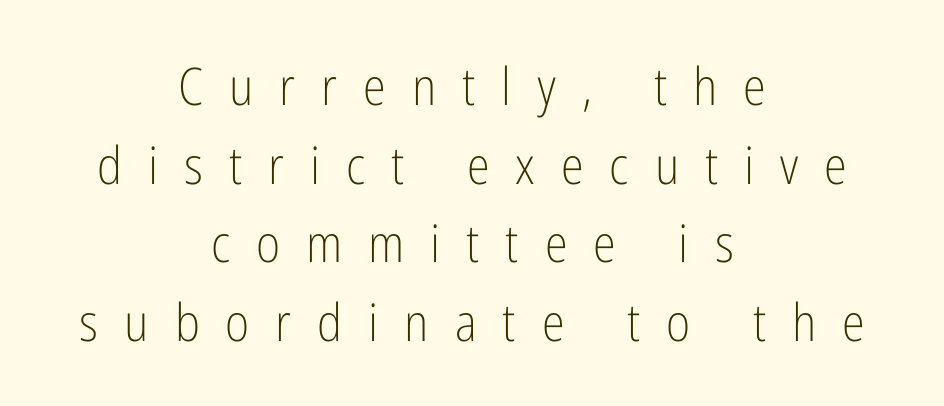
The image shows 52 px light, condensed sans-serif type, upright; set centered, normal line spacing (1.51x), unusually wide letter spacing (+0.5 em), not underlined; low stroke contrast and a medium x-height.
